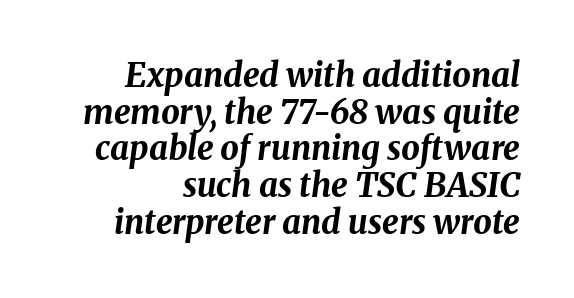
The image shows 33 px bold type, italic (leaning right); set right-aligned, tight line spacing (1.11x), normal letter spacing, not underlined; medium stroke contrast and a medium x-height.
